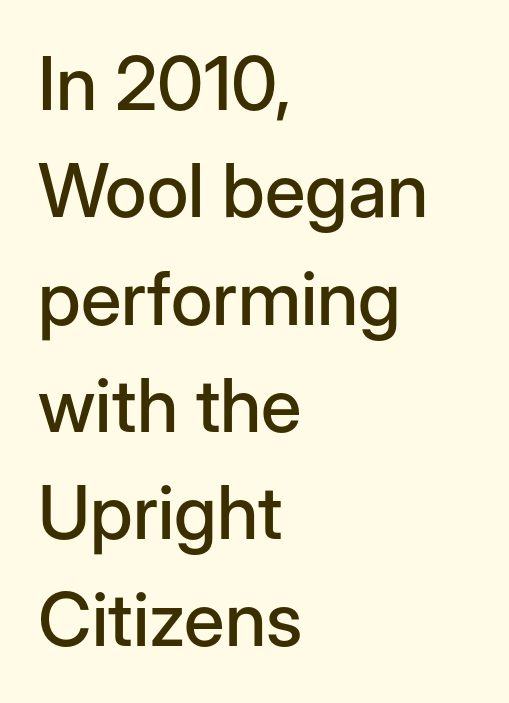
Q: Is the text italic (slanted)? A: No, it is upright.
Q: Is the typeface a serif or a sans-serif typeface? A: Sans-serif.
Q: Is the text underlined? A: No.
Q: How is the paragraph aligned? A: Left-aligned.
Q: Is the spacing between letters normal or unusually wide? A: Normal.
Q: Is the spacing between lines tight, normal or loose? A: Normal.
Q: Width (condensed, normal, or wide)? A: Normal.
Q: Stroke contrast? A: Low.
Q: x-height? A: Medium.
Q: Monospaced? A: No.
